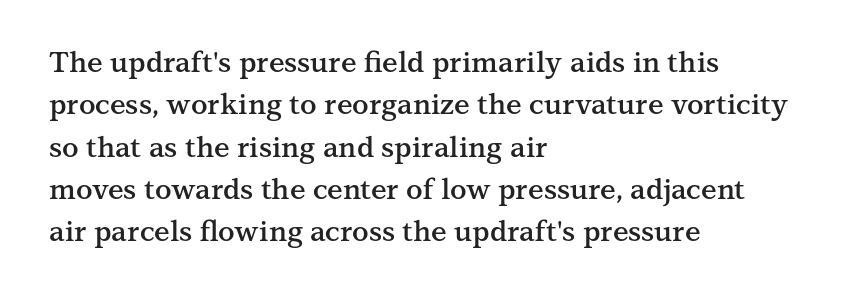
Q: Is the text bold? A: Semi-bold.
Q: Is the text italic (slanted)? A: No, it is upright.
Q: Is the typeface a serif or a sans-serif typeface? A: Serif.
Q: Is the text underlined? A: No.
Q: How is the paragraph aligned? A: Left-aligned.
Q: Is the spacing between letters normal or unusually wide? A: Normal.
Q: Is the spacing between lines tight, normal or loose? A: Normal.
Q: Width (condensed, normal, or wide)? A: Normal.
Q: Stroke contrast? A: Medium.
Q: x-height? A: Medium.
Q: Monospaced? A: No.
